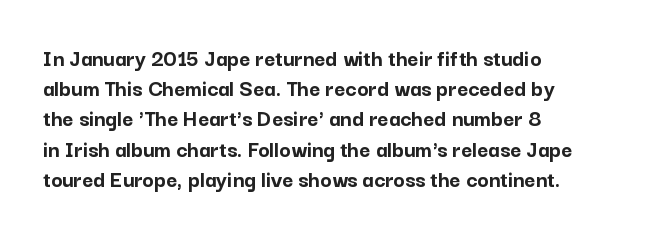
The ragged edge is on the right, which tells us the setting is flush left. The space beneath each line is pristine and unruled. This rendering leaves character spacing at its baseline value. The passage shown stacks its lines at a standard gap. Italic? Not at all — the glyphs are vertical. Emphasis by weight is at full strength: bold.
